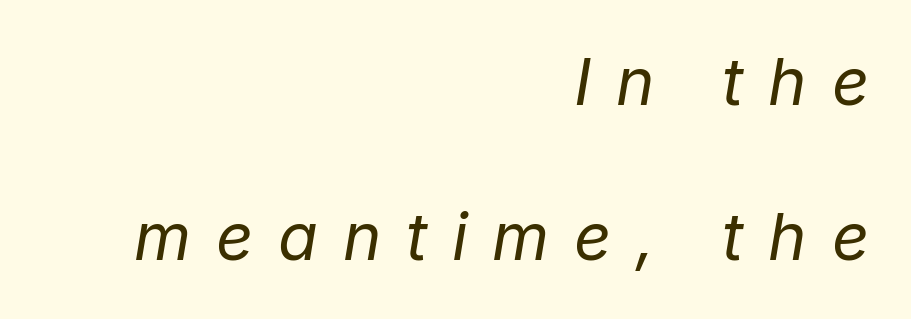
Slant detected: the letters are inclined. No extra ink here — the face is not bold. Visually the block forms a straight wall on the right and a jagged coastline on the left. Rule under the text: the space is simply empty.
